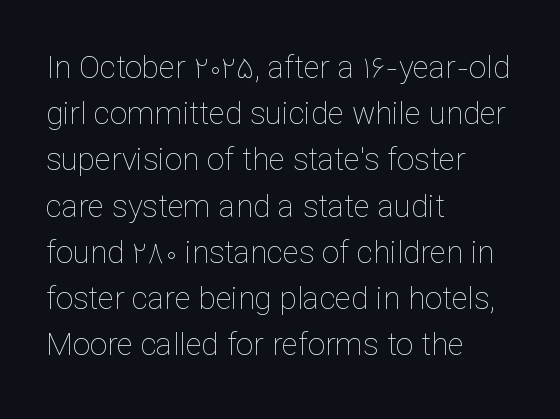
Vertical spacing — default. Observe the ordinary spacing: letters are neighbours, not strangers. Caption: multi-line text, flush left, ragged right. Proportional: the letters do not fall into vertical columns.
